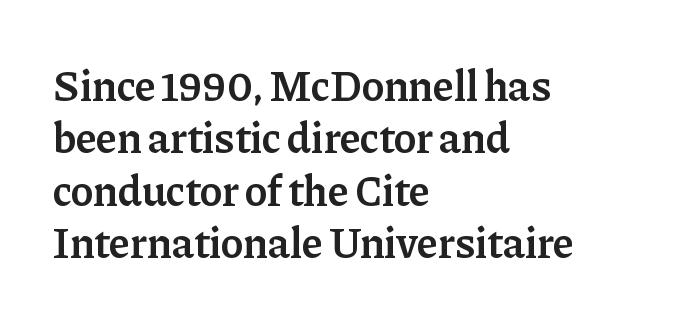
The letters sit at their default tracking, neither squeezed nor spread. The lettering holds an erect, upright posture throughout. Stems and bowls a touch heavier than normal — semibold. The text block is weighted toward the left margin, trailing off unevenly rightward. A typesetter would call this proportional, since set widths differ per character. Clear beneath every line of the passage.
